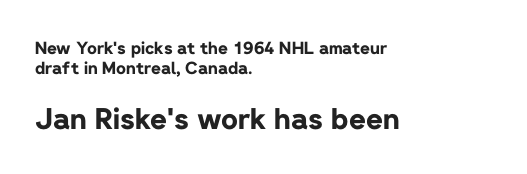
{"serif": "no", "italic": "no", "bold": "yes", "weight": "bold", "width": "normal", "stroke_contrast": "low", "x_height": "medium", "monospaced": "no", "underline": "no", "align": "left", "line_spacing": "tight", "line_spacing_ratio": 1.15, "letter_spacing": "normal", "letter_spacing_em": 0.0, "larger_block": "second", "size_ratio": 1.71, "glyph_px": 29}
